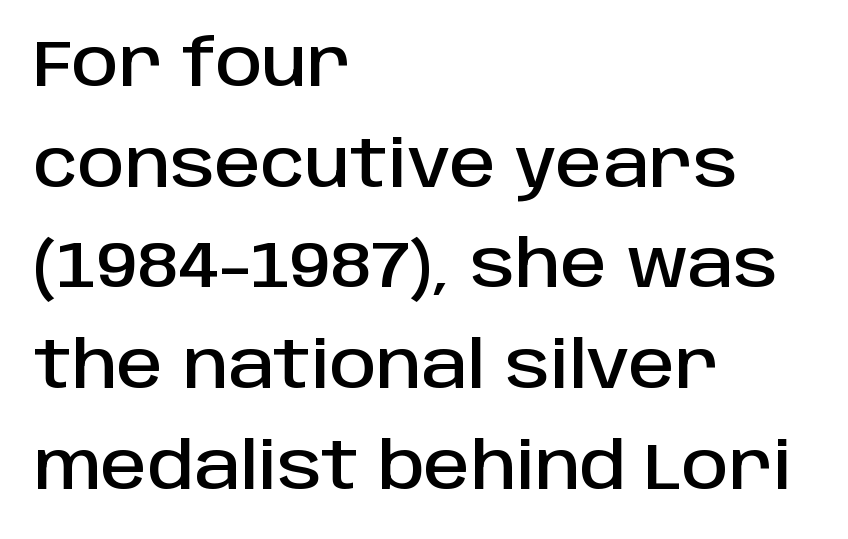
Q: Is the text italic (slanted)? A: No, it is upright.
Q: Is the typeface a serif or a sans-serif typeface? A: Sans-serif.
Q: Is the text underlined? A: No.
Q: How is the paragraph aligned? A: Left-aligned.
Q: Is the spacing between letters normal or unusually wide? A: Normal.
Q: Is the spacing between lines tight, normal or loose? A: Normal.
Q: Width (condensed, normal, or wide)? A: Normal.
Q: Stroke contrast? A: Low.
Q: x-height? A: Large.
Q: Monospaced? A: No.
